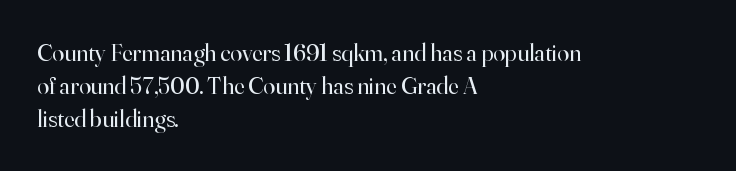
Q: Is the text bold? A: No.
Q: Is the text italic (slanted)? A: No, it is upright.
Q: Is the text underlined? A: No.
Q: How is the paragraph aligned? A: Left-aligned.
Q: Is the spacing between letters normal or unusually wide? A: Normal.
Q: Is the spacing between lines tight, normal or loose? A: Normal.
